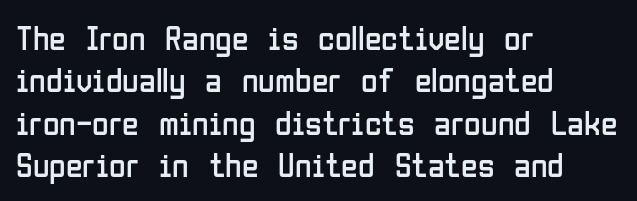
The image shows 34 px regular-weight, condensed sans-serif type, upright; set left-aligned, normal line spacing (1.25x), normal letter spacing, not underlined; low stroke contrast and a medium x-height.
